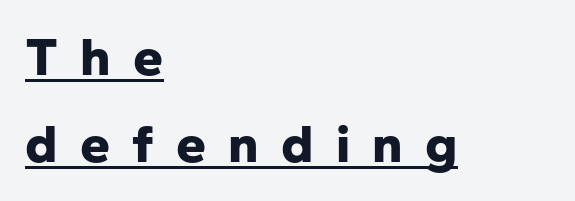
The image shows 54 px bold sans-serif type, upright; set left-aligned, normal line spacing (1.61x), unusually wide letter spacing (+0.41 em), underlined; low stroke contrast and a medium x-height.
